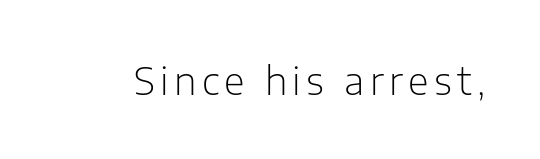
{"serif": "no", "italic": "no", "bold": "no", "weight": "light", "width": "normal", "stroke_contrast": "low", "x_height": "medium", "monospaced": "no", "underline": "no", "glyph_px": 38}
